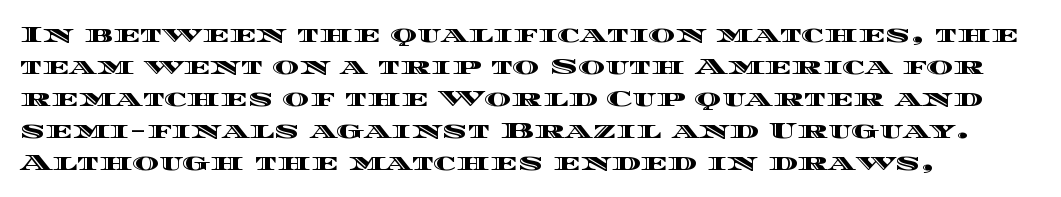
These lines are set flush left with a ragged right edge. Nope, not italic — everything's standing straight. Observe the ordinary spacing: letters are neighbours, not strangers. Vertically, the passage feels balanced, rows spaced as you'd expect. Has an underline been added? It has not.
